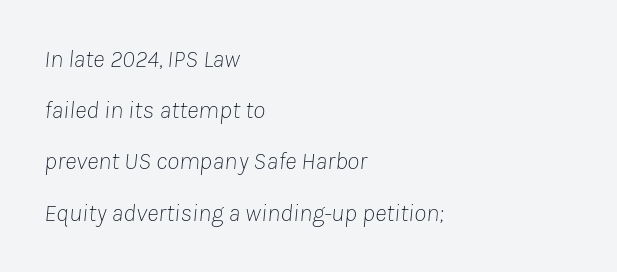
The image shows 25 px text type, italic (leaning right); set left-aligned, loose line spacing (2.05x), normal letter spacing, not underlined.
